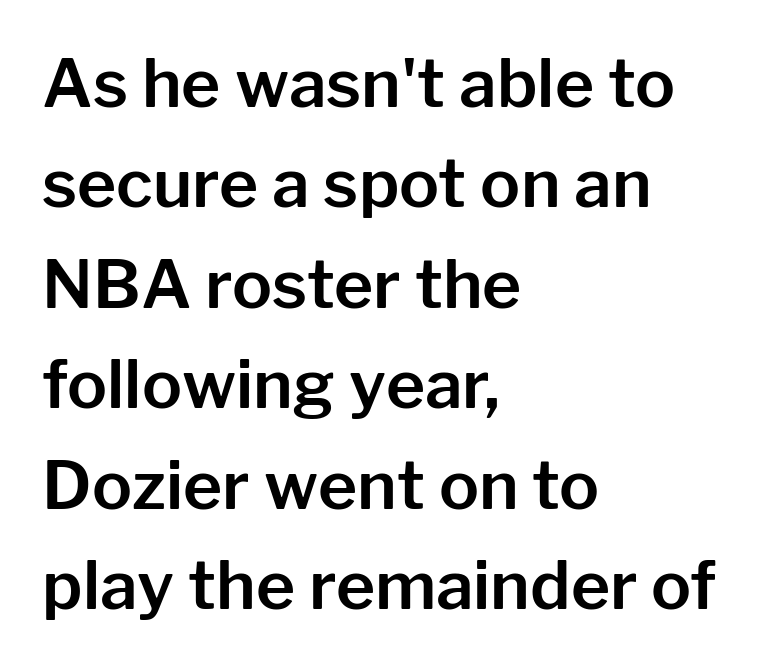
Compared with a centered layout, this one pins lines to the left instead. Honestly, the row spacing looks completely unremarkable. Each row of text sits above clean, open space. Italic? Not at all — the glyphs are vertical. This sample uses plain, unmodified letter spacing.
